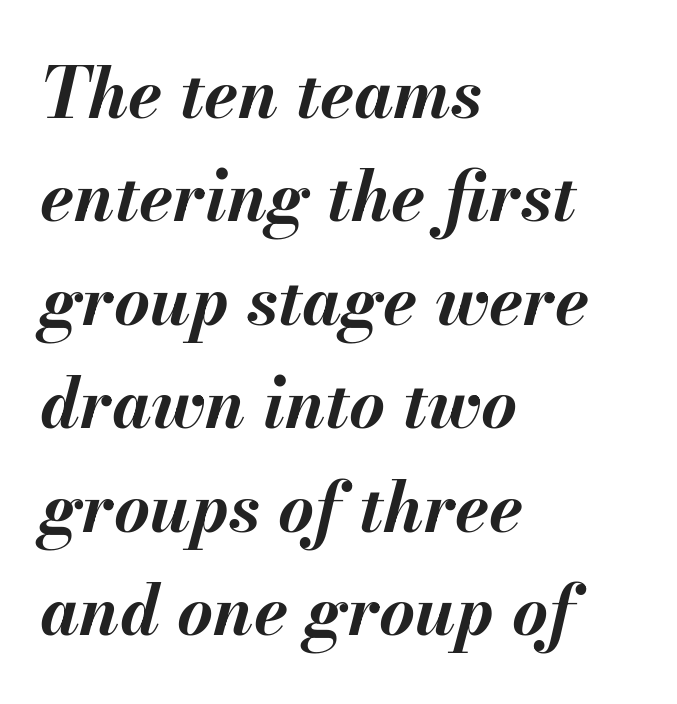
The image shows 69 px bold type, italic (leaning right); set left-aligned, normal line spacing (1.5x), normal letter spacing, not underlined; medium stroke contrast and a small x-height.
